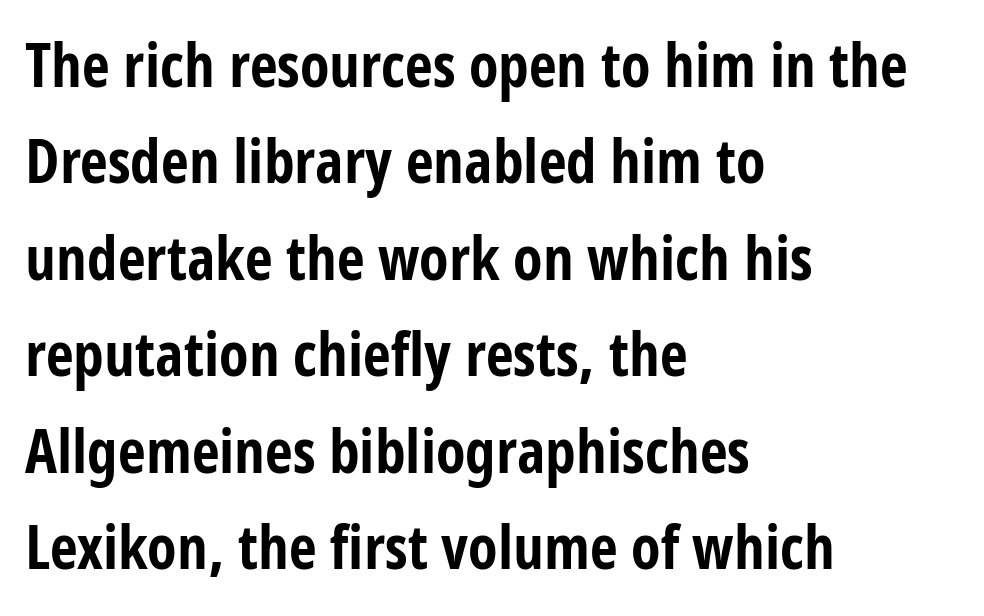
Q: Is the text bold? A: Yes.
Q: Is the text italic (slanted)? A: No, it is upright.
Q: Is the typeface a serif or a sans-serif typeface? A: Sans-serif.
Q: Is the text underlined? A: No.
Q: How is the paragraph aligned? A: Left-aligned.
Q: Is the spacing between letters normal or unusually wide? A: Normal.
Q: Is the spacing between lines tight, normal or loose? A: Normal.
Q: Width (condensed, normal, or wide)? A: Condensed.
Q: Stroke contrast? A: Low.
Q: x-height? A: Large.
Q: Monospaced? A: No.
